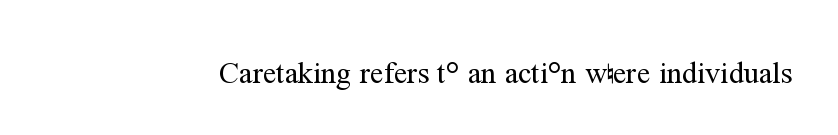
{"serif": "yes", "italic": "no", "bold": "no", "weight": "regular", "width": "normal", "stroke_contrast": "medium", "x_height": "medium", "monospaced": "no", "underline": "no", "letter_spacing": "normal", "letter_spacing_em": 0.0, "glyph_px": 30}
